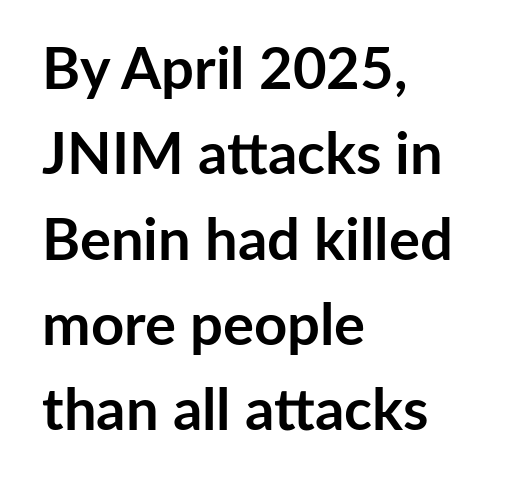
The image shows 58 px semibold sans-serif type, upright; set left-aligned, normal line spacing (1.47x), normal letter spacing, not underlined; low stroke contrast and a medium x-height.
